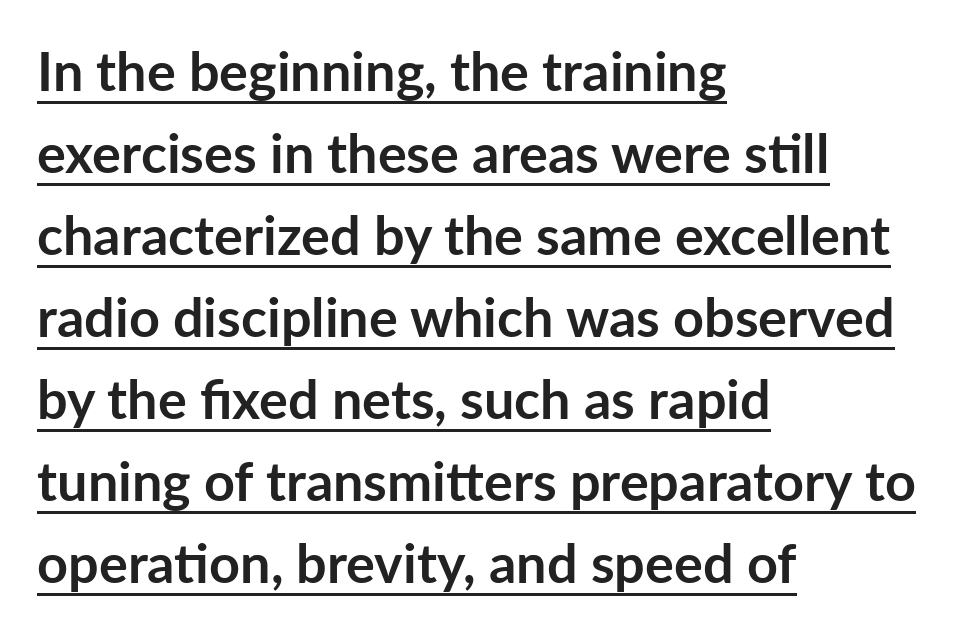
Q: Is the text bold? A: Yes.
Q: Is the text italic (slanted)? A: No, it is upright.
Q: Is the typeface a serif or a sans-serif typeface? A: Sans-serif.
Q: Is the text underlined? A: Yes.
Q: How is the paragraph aligned? A: Left-aligned.
Q: Is the spacing between letters normal or unusually wide? A: Normal.
Q: Is the spacing between lines tight, normal or loose? A: Normal.
Q: Width (condensed, normal, or wide)? A: Normal.
Q: Stroke contrast? A: Low.
Q: x-height? A: Medium.
Q: Monospaced? A: No.
